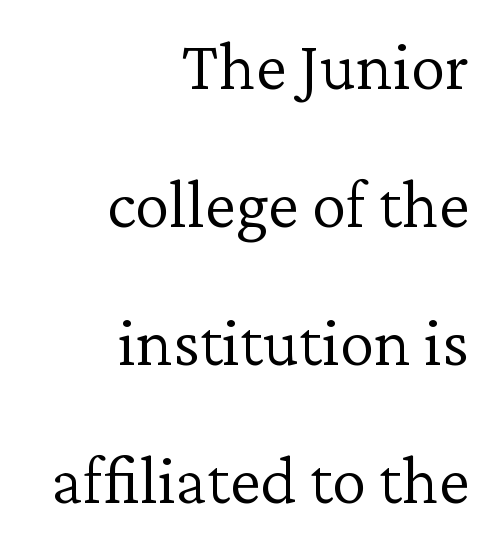
{"serif": "yes", "italic": "no", "bold": "no", "weight": "light", "width": "normal", "stroke_contrast": "low", "x_height": "medium", "monospaced": "no", "underline": "no", "align": "right", "line_spacing": "loose", "line_spacing_ratio": 1.97, "letter_spacing": "normal", "letter_spacing_em": 0.0, "glyph_px": 70}
